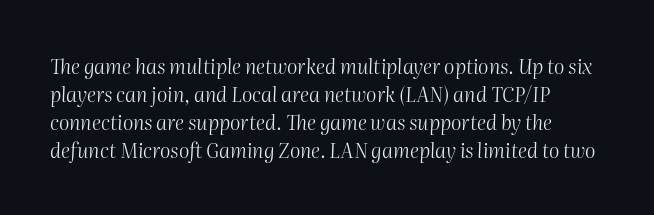
The weight would be labelled regular, book, light, or lighter still. Reading down the column, the eye jumps a familiar distance to each next line. The letterforms sit shoulder to shoulder at normal distance. Is the type slanted? Yes — the strokes lean at a clear angle. The glyphs are unaccompanied by any horizontal stroke below them.
